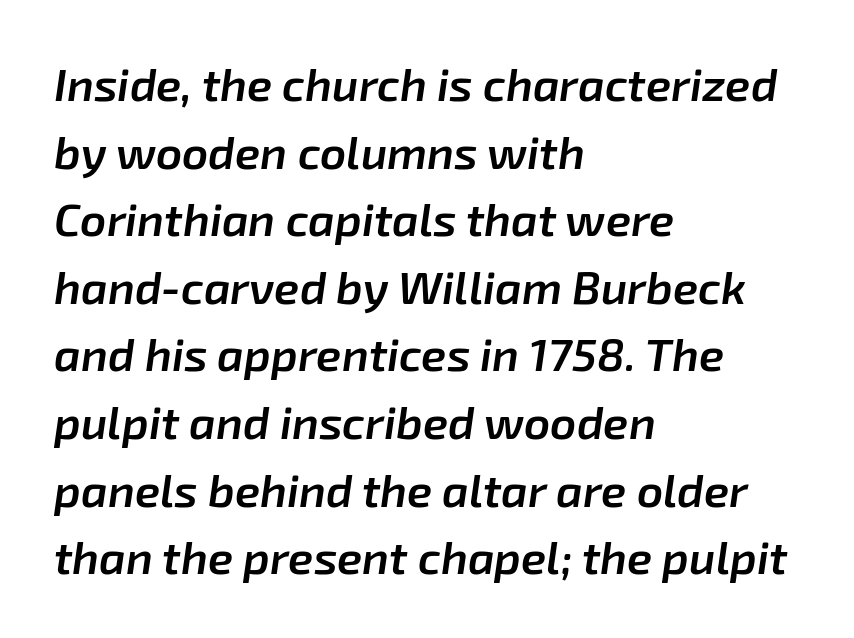
The image shows 46 px semibold type, italic (leaning right); set left-aligned, normal line spacing (1.47x), normal letter spacing, not underlined; low stroke contrast and a medium x-height.
